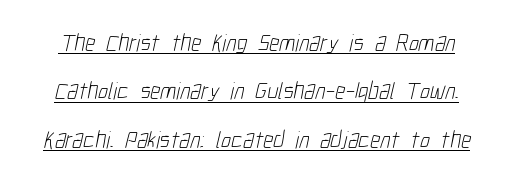
This sample trades compactness for vertical openness between lines. This sample carries an underscore along the baseline area. Spacing between characters is what you'd get straight out of the box. The passage shown is not bold in any degree.
